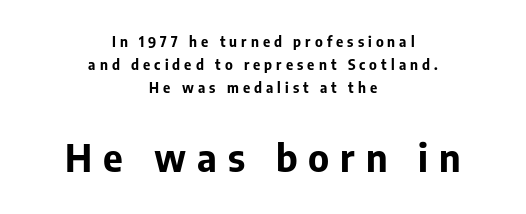
Q: Is the text bold? A: Yes.
Q: Is the text italic (slanted)? A: No, it is upright.
Q: Is the typeface a serif or a sans-serif typeface? A: Sans-serif.
Q: Is the text underlined? A: No.
Q: How is the paragraph aligned? A: Centered.
Q: Is the spacing between letters normal or unusually wide? A: Unusually wide.
Q: Is the spacing between lines tight, normal or loose? A: Normal.
Q: Which block of text is set in a larger size, the first (top) or the second (bottom)? A: The second (bottom) one.
Q: Width (condensed, normal, or wide)? A: Normal.
Q: Stroke contrast? A: Low.
Q: x-height? A: Medium.
Q: Monospaced? A: No.
